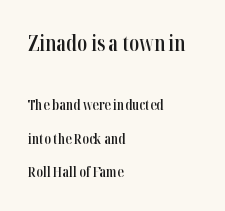
{"italic": "no", "bold": "semi", "underline": "no", "align": "left", "line_spacing": "loose", "line_spacing_ratio": 2.4, "letter_spacing": "normal", "letter_spacing_em": 0.0, "larger_block": "first", "size_ratio": 1.5, "glyph_px": 21}
